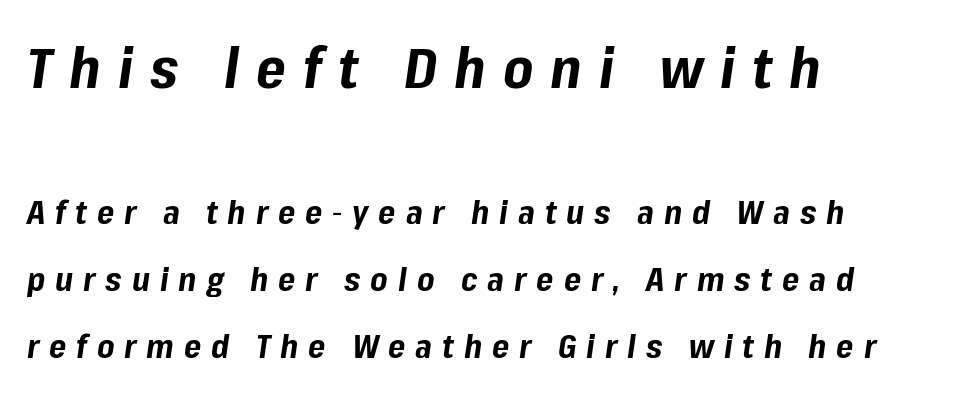
The rendering uses a large line-height, opening up the rows. Large over small — that's the arrangement of the two blocks here. Letter spacing: wide. The compositor pushed each line to the left boundary. The sample has been set heavy, in full bold. A clean baseline with only descenders dipping below it.
